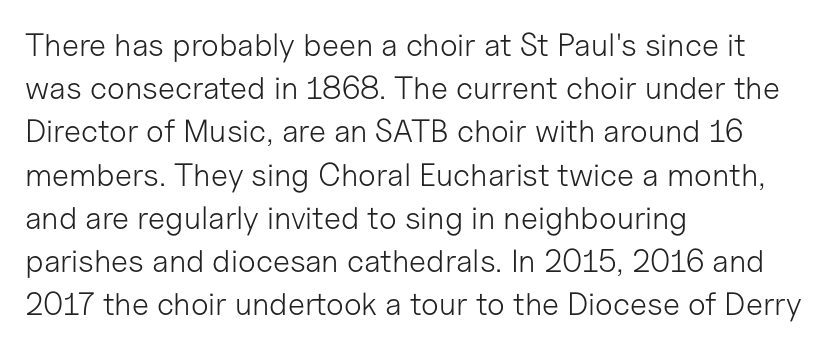
Q: Is the text bold? A: No.
Q: Is the text italic (slanted)? A: No, it is upright.
Q: Is the typeface a serif or a sans-serif typeface? A: Sans-serif.
Q: Is the text underlined? A: No.
Q: How is the paragraph aligned? A: Left-aligned.
Q: Is the spacing between letters normal or unusually wide? A: Normal.
Q: Is the spacing between lines tight, normal or loose? A: Normal.
Q: Width (condensed, normal, or wide)? A: Normal.
Q: Stroke contrast? A: Low.
Q: x-height? A: Medium.
Q: Monospaced? A: No.
